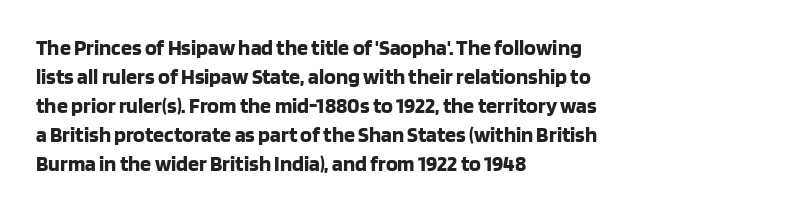
The image shows 22 px bold type, upright; set left-aligned, normal line spacing (1.32x), normal letter spacing, not underlined.
